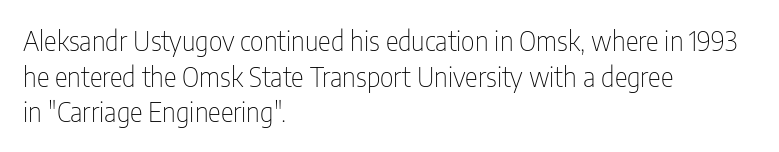
Q: Is the text bold? A: No.
Q: Is the text italic (slanted)? A: No, it is upright.
Q: Is the text underlined? A: No.
Q: How is the paragraph aligned? A: Left-aligned.
Q: Is the spacing between letters normal or unusually wide? A: Normal.
Q: Is the spacing between lines tight, normal or loose? A: Normal.
